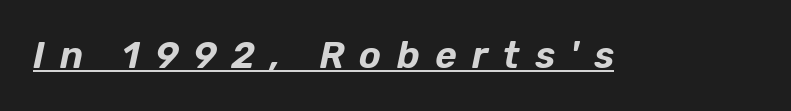
Q: Is the text italic (slanted)? A: Yes, it leans right by about 12 degrees.
Q: Is the text underlined? A: Yes.
Q: Is the spacing between letters normal or unusually wide? A: Unusually wide.
Q: Width (condensed, normal, or wide)? A: Normal.
Q: Stroke contrast? A: Low.
Q: x-height? A: Medium.
Q: Monospaced? A: No.
